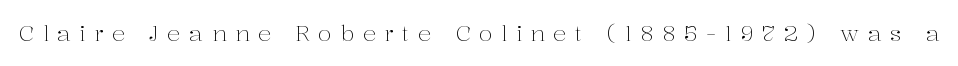
The image shows 22 px text type, upright; set unusually wide letter spacing (+0.39 em), not underlined.
